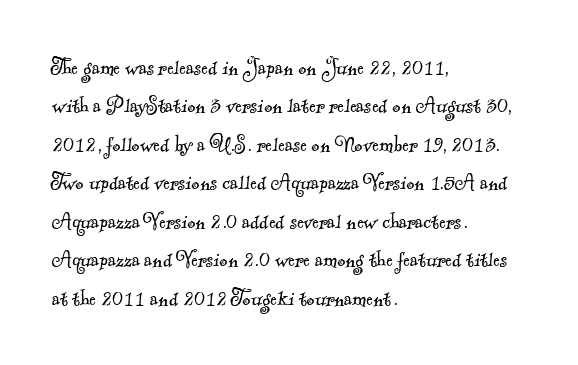
The image shows 25 px text type; set left-aligned, normal line spacing (1.54x), normal letter spacing, not underlined.
